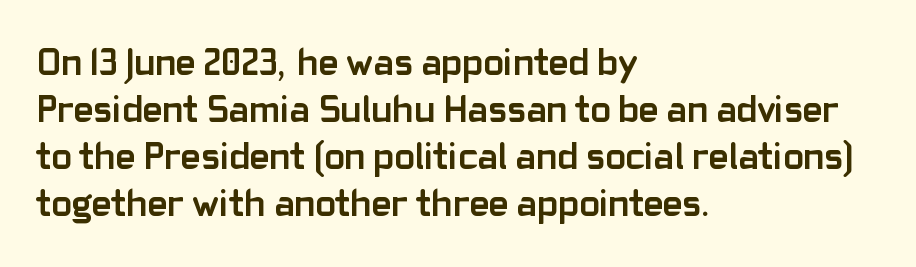
The image shows 38 px semibold sans-serif type, upright; set left-aligned, line spacing 1.24x, normal letter spacing, not underlined; low stroke contrast and a medium x-height.
